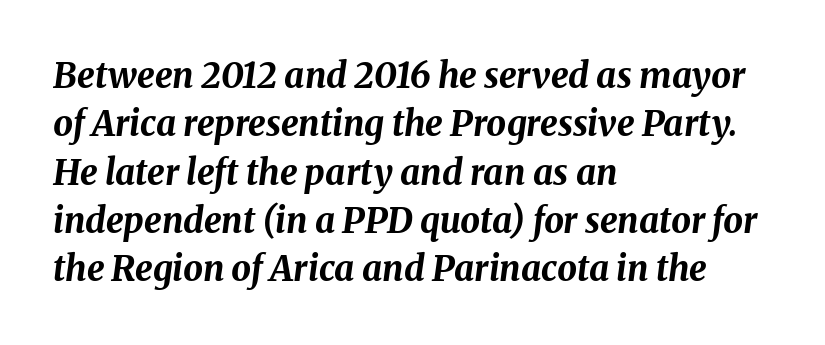
The image shows 35 px bold type, italic (leaning right); set left-aligned, normal line spacing (1.38x), normal letter spacing, not underlined; medium stroke contrast and a medium x-height.
